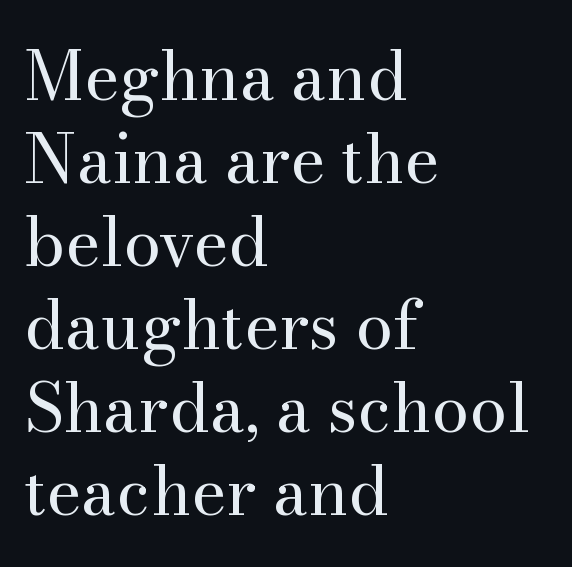
{"serif": "yes", "italic": "no", "bold": "no", "weight": "regular", "width": "normal", "stroke_contrast": "medium", "x_height": "small", "monospaced": "no", "underline": "no", "align": "left", "line_spacing_ratio": 1.24, "letter_spacing": "normal", "letter_spacing_em": 0.0, "glyph_px": 67}
